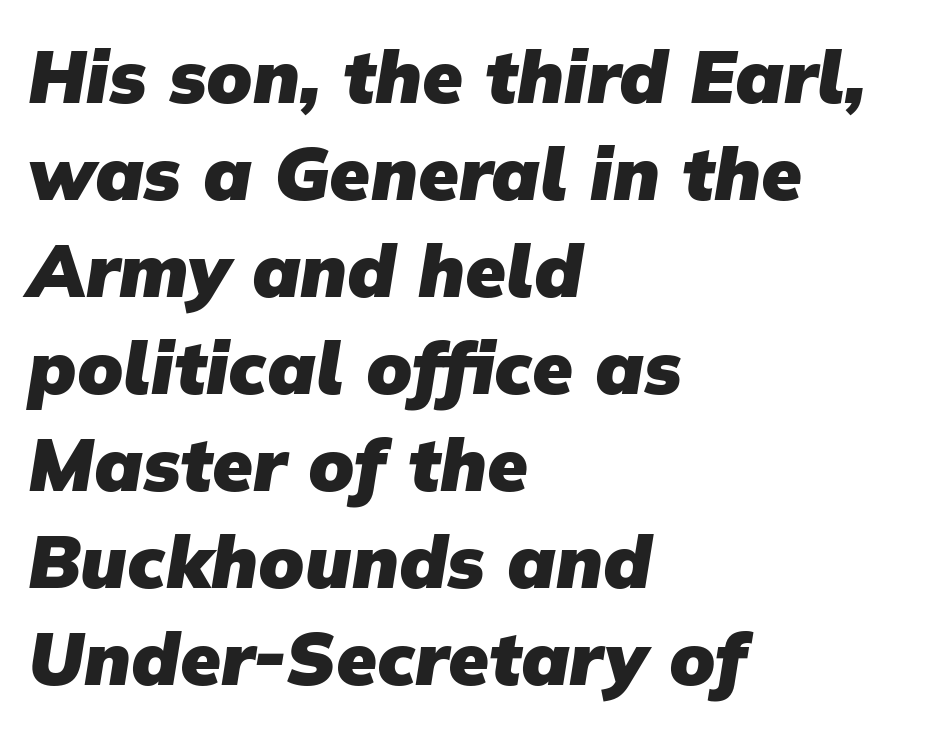
Q: Is the text bold? A: Yes.
Q: Is the typeface a serif or a sans-serif typeface? A: Sans-serif.
Q: Is the text underlined? A: No.
Q: How is the paragraph aligned? A: Left-aligned.
Q: Is the spacing between letters normal or unusually wide? A: Normal.
Q: Is the spacing between lines tight, normal or loose? A: Normal.
Q: Width (condensed, normal, or wide)? A: Normal.
Q: Stroke contrast? A: Low.
Q: x-height? A: Medium.
Q: Monospaced? A: No.
